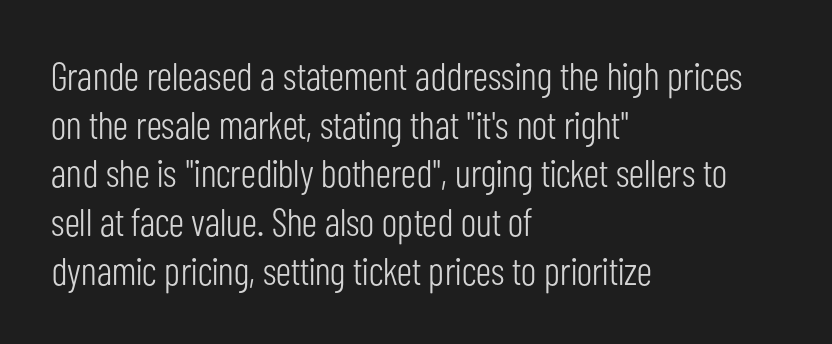
Q: Is the text bold? A: No.
Q: Is the text italic (slanted)? A: No, it is upright.
Q: Is the typeface a serif or a sans-serif typeface? A: Sans-serif.
Q: Is the text underlined? A: No.
Q: How is the paragraph aligned? A: Left-aligned.
Q: Is the spacing between letters normal or unusually wide? A: Normal.
Q: Is the spacing between lines tight, normal or loose? A: Normal.
Q: Width (condensed, normal, or wide)? A: Condensed.
Q: Stroke contrast? A: Low.
Q: x-height? A: Medium.
Q: Monospaced? A: No.
